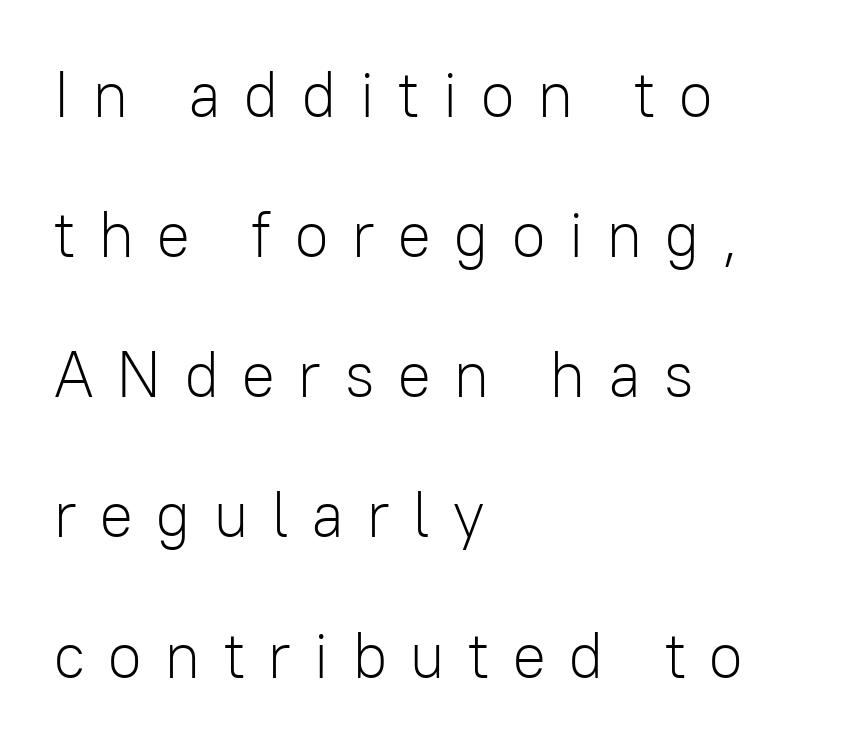
The image shows 64 px light sans-serif type, upright; set left-aligned, loose line spacing (2.19x), unusually wide letter spacing (+0.34 em), not underlined; low stroke contrast and a medium x-height.
